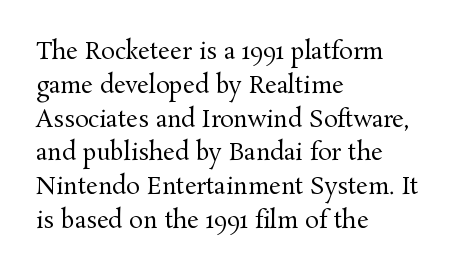
{"italic": "no", "bold": "no", "underline": "no", "align": "left", "line_spacing": "normal", "line_spacing_ratio": 1.47, "letter_spacing": "normal", "letter_spacing_em": 0.0, "glyph_px": 23}
